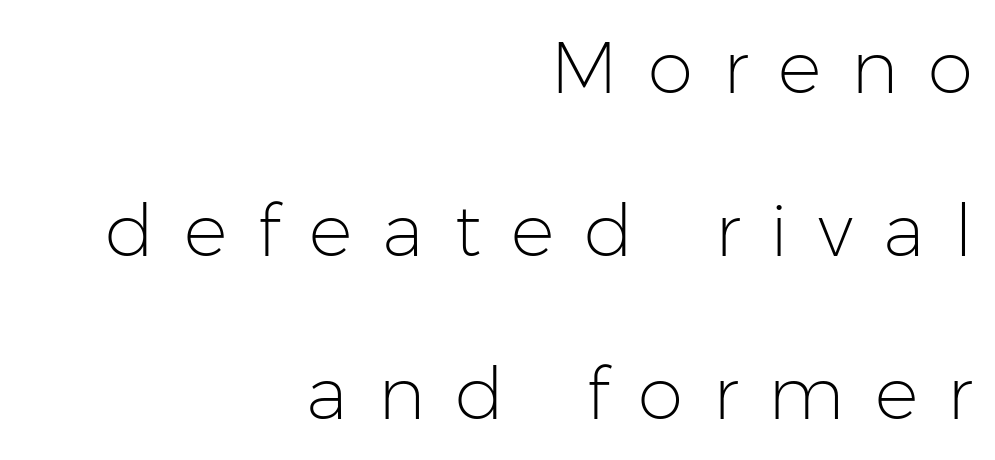
The image shows 73 px light sans-serif type, upright; set right-aligned, loose line spacing (2.23x), unusually wide letter spacing (+0.41 em), not underlined; low stroke contrast and a medium x-height.
